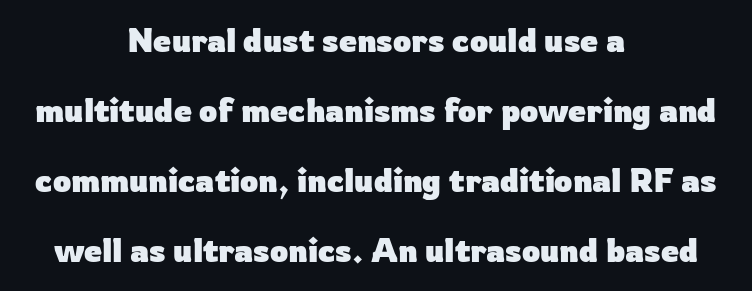
{"serif": "no", "italic": "no", "bold": "yes", "weight": "heavy", "width": "normal", "stroke_contrast": "low", "x_height": "medium", "monospaced": "no", "underline": "no", "align": "center", "line_spacing": "loose", "line_spacing_ratio": 2.19, "letter_spacing": "normal", "letter_spacing_em": 0.0, "glyph_px": 32}
